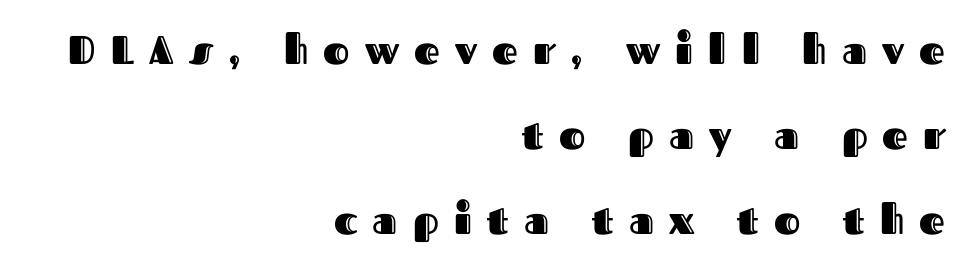
Q: Is the text italic (slanted)? A: No, it is upright.
Q: Is the text underlined? A: No.
Q: How is the paragraph aligned? A: Right-aligned.
Q: Is the spacing between letters normal or unusually wide? A: Unusually wide.
Q: Is the spacing between lines tight, normal or loose? A: Loose.
Q: Width (condensed, normal, or wide)? A: Normal.
Q: x-height? A: Medium.
Q: Monospaced? A: No.
